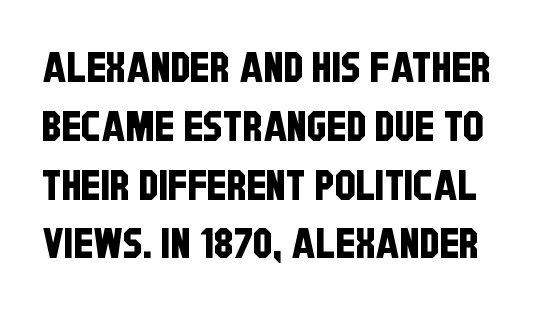
Q: Is the typeface a serif or a sans-serif typeface? A: Sans-serif.
Q: Is the text underlined? A: No.
Q: Is the spacing between letters normal or unusually wide? A: Normal.
Q: Is the spacing between lines tight, normal or loose? A: Normal.
Q: Width (condensed, normal, or wide)? A: Condensed.
Q: Stroke contrast? A: Low.
Q: x-height? A: Large.
Q: Monospaced? A: No.
